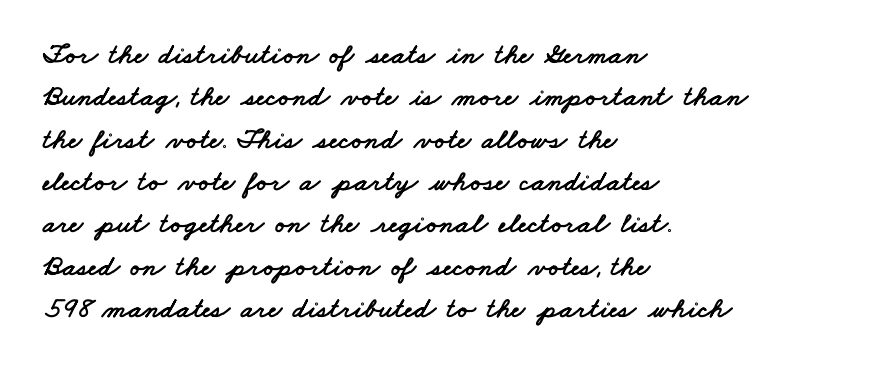
Q: Is the typeface a serif or a sans-serif typeface? A: Sans-serif.
Q: Is the text underlined? A: No.
Q: How is the paragraph aligned? A: Left-aligned.
Q: Is the spacing between letters normal or unusually wide? A: Normal.
Q: Is the spacing between lines tight, normal or loose? A: Normal.
Q: Width (condensed, normal, or wide)? A: Wide.
Q: Stroke contrast? A: Low.
Q: x-height? A: Small.
Q: Monospaced? A: No.
